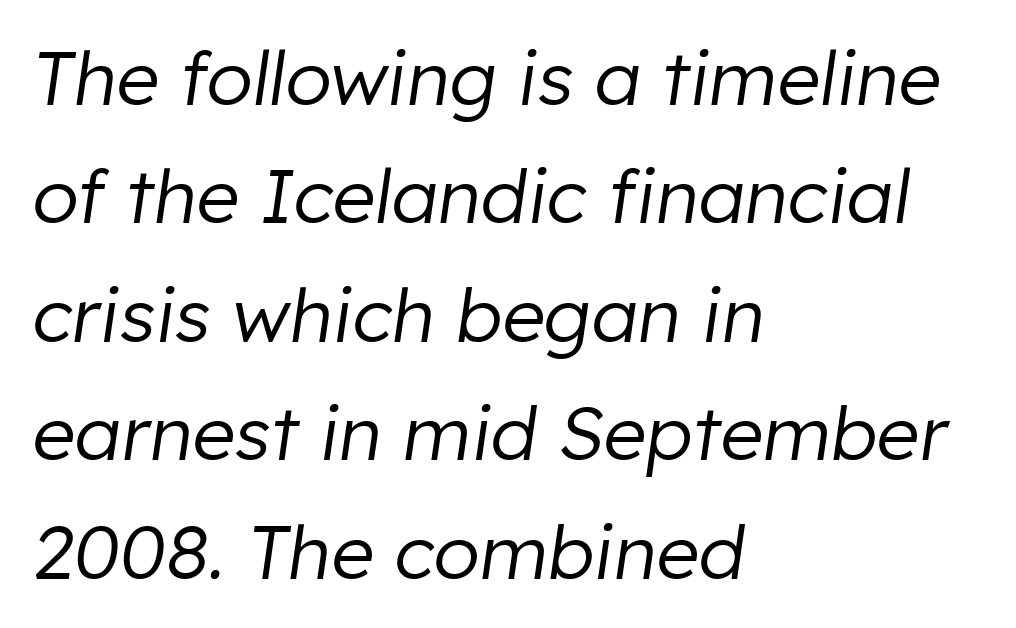
Q: Is the text bold? A: No.
Q: Is the text italic (slanted)? A: Yes, it leans right by about 8 degrees.
Q: Is the text underlined? A: No.
Q: How is the paragraph aligned? A: Left-aligned.
Q: Is the spacing between letters normal or unusually wide? A: Normal.
Q: Is the spacing between lines tight, normal or loose? A: Normal.
Q: Width (condensed, normal, or wide)? A: Normal.
Q: Stroke contrast? A: Low.
Q: x-height? A: Medium.
Q: Monospaced? A: No.
